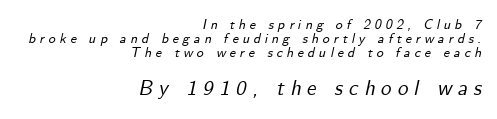
Slanted lettering throughout. Compared with a flush-left layout, this one pins lines to the opposite, right side. Note: smaller setting up top, larger setting below. Unmarked baselines from the first word to the last. Inter-character spacing is expanded well beyond the font's built-in metrics. Honestly, the rows look squashed on top of each other.
